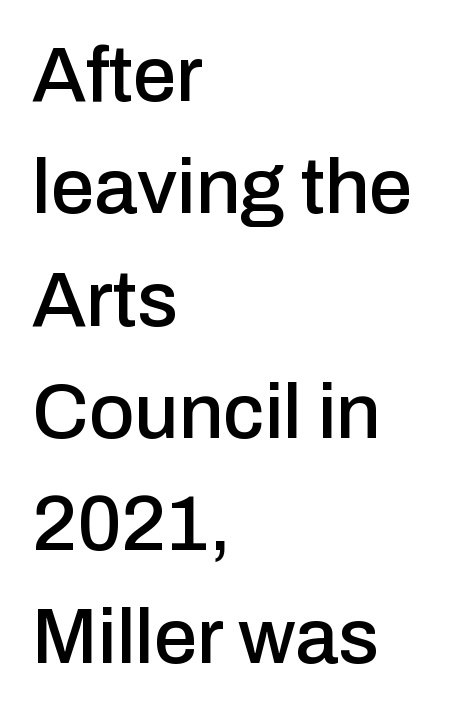
Upright lettering throughout. A typesetter would call this leading conventional body-copy spacing. Letters rest on an invisible, unmarked baseline. Are there feet on the stems? There aren't — it's a sans. The face used here is proportionally spaced, like ordinary book or web type. Every row of glyphs begins at an identical x-position on the left.
